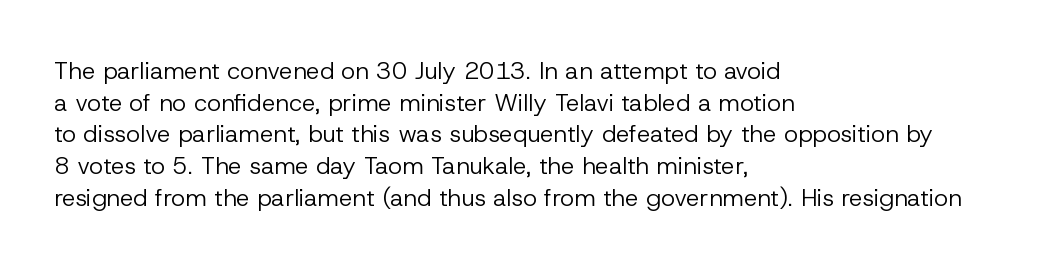
Leftover space on each line is placed entirely after the last word. The typesetting does not lean heavy: it is not bold. Honestly, the letter spacing is just normal — you wouldn't notice it. Underline: absent. If you drew a line through each stem, it would be perfectly vertical.
